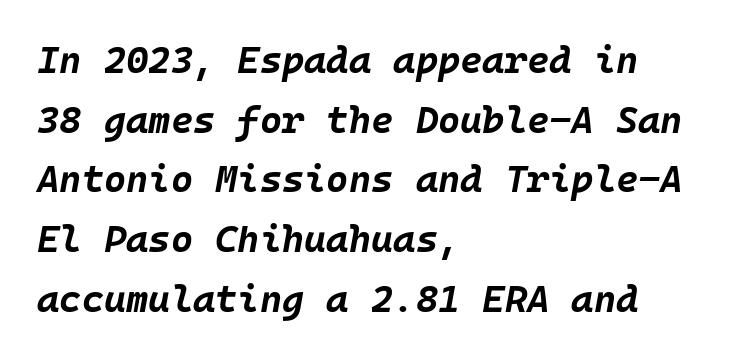
Q: Is the text bold? A: Yes.
Q: Is the text italic (slanted)? A: Yes, it leans right by about 10 degrees.
Q: Is the text underlined? A: No.
Q: How is the paragraph aligned? A: Left-aligned.
Q: Is the spacing between letters normal or unusually wide? A: Normal.
Q: Is the spacing between lines tight, normal or loose? A: Normal.
Q: Width (condensed, normal, or wide)? A: Normal.
Q: Stroke contrast? A: Low.
Q: x-height? A: Large.
